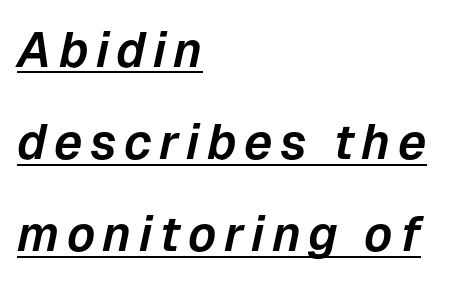
The image shows 49 px text type, italic (leaning right); set left-aligned, line spacing 1.88x, underlined; low stroke contrast and a medium x-height.
